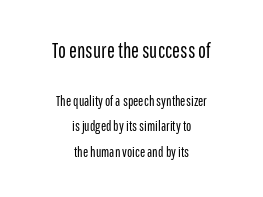
The image shows 21 px text type, upright; set centered, line spacing 1.82x, normal letter spacing, not underlined; the first (top) block is 1.5x larger.
